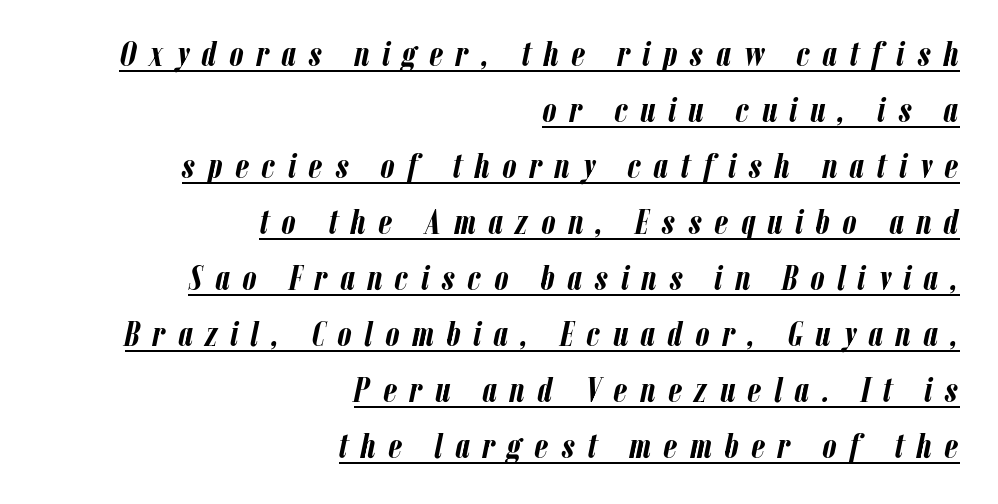
Q: Is the text bold? A: Yes.
Q: Is the text italic (slanted)? A: Yes, it leans right by about 12 degrees.
Q: Is the text underlined? A: Yes.
Q: How is the paragraph aligned? A: Right-aligned.
Q: Is the spacing between letters normal or unusually wide? A: Unusually wide.
Q: Is the spacing between lines tight, normal or loose? A: Normal.
Q: Width (condensed, normal, or wide)? A: Condensed.
Q: Stroke contrast? A: Low.
Q: x-height? A: Medium.
Q: Monospaced? A: No.
